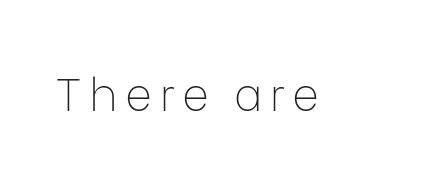
{"serif": "no", "italic": "no", "bold": "no", "weight": "thin", "width": "normal", "stroke_contrast": "low", "x_height": "medium", "monospaced": "no", "underline": "no", "glyph_px": 46}
